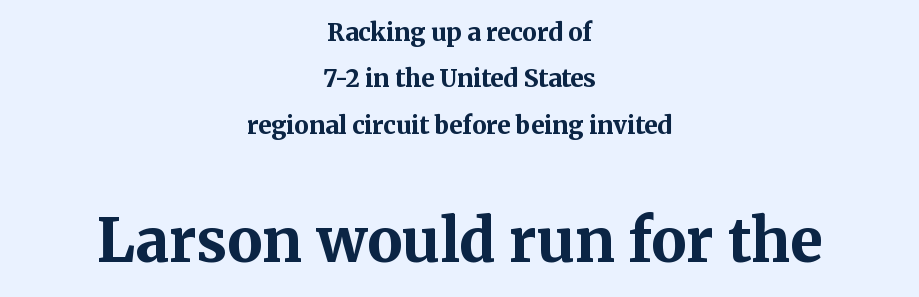
{"serif": "yes", "italic": "no", "bold": "yes", "weight": "bold", "width": "normal", "stroke_contrast": "medium", "x_height": "medium", "monospaced": "no", "underline": "no", "align": "center", "line_spacing": "loose", "line_spacing_ratio": 1.93, "letter_spacing": "normal", "letter_spacing_em": 0.0, "larger_block": "second", "size_ratio": 2.46, "glyph_px": 59}
